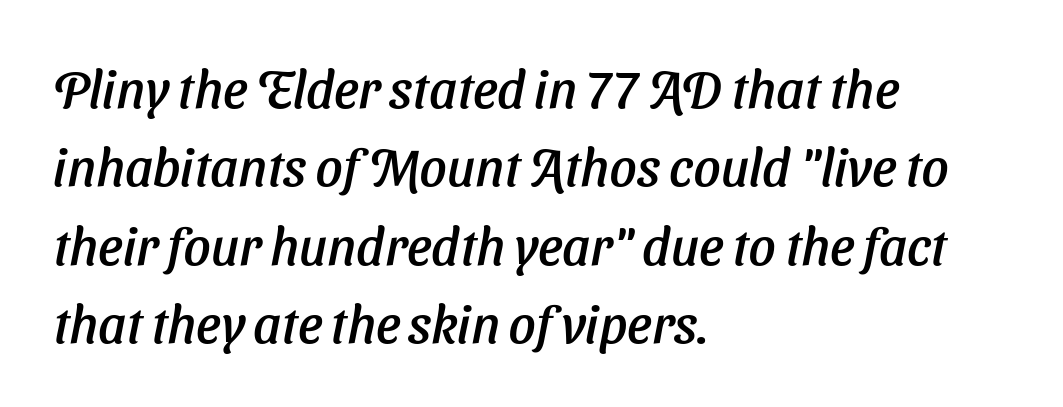
The image shows 53 px text type; set left-aligned, normal line spacing (1.48x), normal letter spacing, not underlined; low stroke contrast and a medium x-height.
